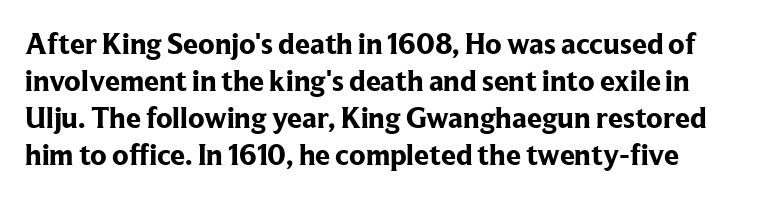
Rule under the text: the space is simply empty. You can tell from the footed stems that serif type was used. The passage shown is emphatically bold. Caption: standard tracking, unaltered. The rendering uses natural spacing where letterforms have individual widths.
